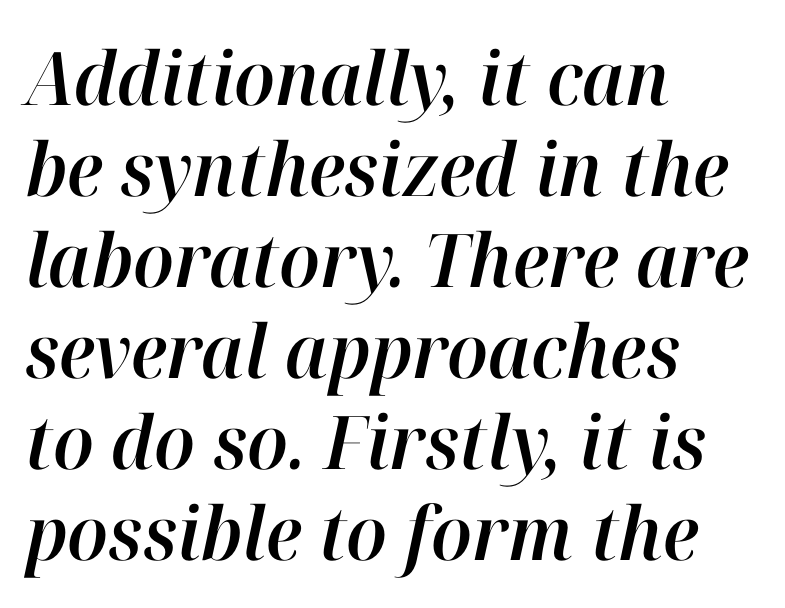
Q: Is the text italic (slanted)? A: Yes, it leans right by about 12 degrees.
Q: Is the text underlined? A: No.
Q: How is the paragraph aligned? A: Left-aligned.
Q: Is the spacing between letters normal or unusually wide? A: Normal.
Q: Width (condensed, normal, or wide)? A: Normal.
Q: Stroke contrast? A: High.
Q: x-height? A: Medium.
Q: Monospaced? A: No.
